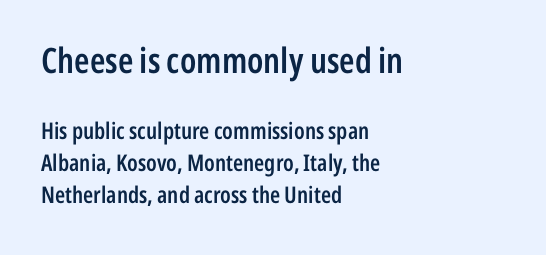
{"serif": "no", "italic": "no", "bold": "semi", "weight": "semibold", "width": "condensed", "stroke_contrast": "low", "x_height": "medium", "monospaced": "no", "underline": "no", "align": "left", "line_spacing": "normal", "line_spacing_ratio": 1.4, "letter_spacing": "normal", "letter_spacing_em": 0.0, "larger_block": "first", "size_ratio": 1.52, "glyph_px": 35}
